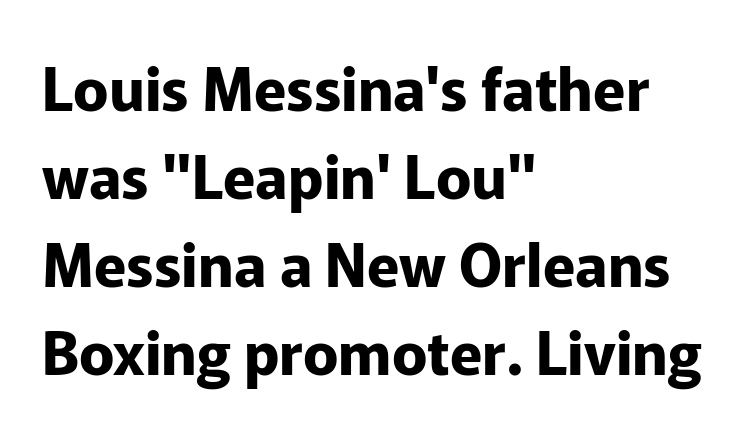
Q: Is the text bold? A: Yes.
Q: Is the text italic (slanted)? A: No, it is upright.
Q: Is the typeface a serif or a sans-serif typeface? A: Sans-serif.
Q: Is the text underlined? A: No.
Q: How is the paragraph aligned? A: Left-aligned.
Q: Is the spacing between letters normal or unusually wide? A: Normal.
Q: Is the spacing between lines tight, normal or loose? A: Normal.
Q: Width (condensed, normal, or wide)? A: Normal.
Q: Stroke contrast? A: Low.
Q: x-height? A: Medium.
Q: Monospaced? A: No.
